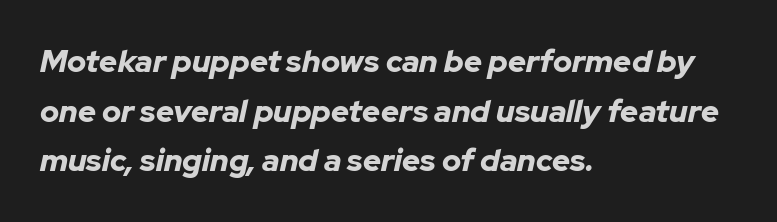
Q: Is the text bold? A: Yes.
Q: Is the text italic (slanted)? A: Yes, it leans right by about 12 degrees.
Q: Is the text underlined? A: No.
Q: How is the paragraph aligned? A: Left-aligned.
Q: Is the spacing between letters normal or unusually wide? A: Normal.
Q: Is the spacing between lines tight, normal or loose? A: Normal.
Q: Width (condensed, normal, or wide)? A: Normal.
Q: Stroke contrast? A: Low.
Q: x-height? A: Medium.
Q: Monospaced? A: No.
